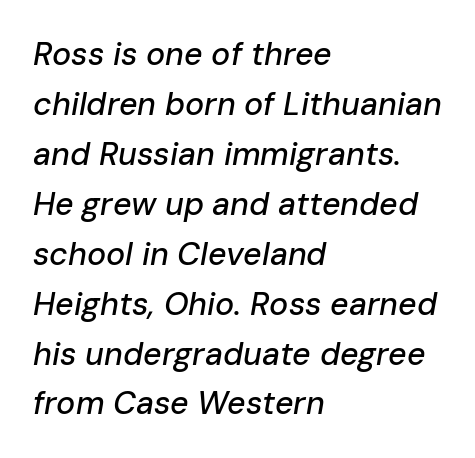
{"italic": "yes", "lean": "right", "slant_degrees": 10, "width": "normal", "stroke_contrast": "low", "x_height": "medium", "monospaced": "no", "underline": "no", "align": "left", "line_spacing": "normal", "line_spacing_ratio": 1.56, "letter_spacing": "normal", "letter_spacing_em": 0.0, "glyph_px": 32}
